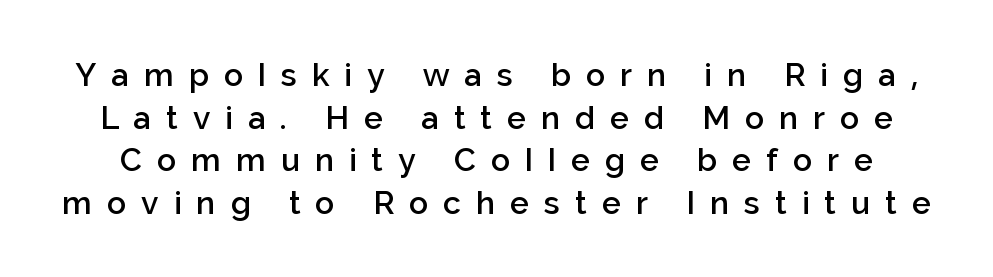
The image shows 32 px semibold sans-serif type, upright; set normal line spacing (1.33x), unusually wide letter spacing (+0.47 em), not underlined; low stroke contrast and a medium x-height.
